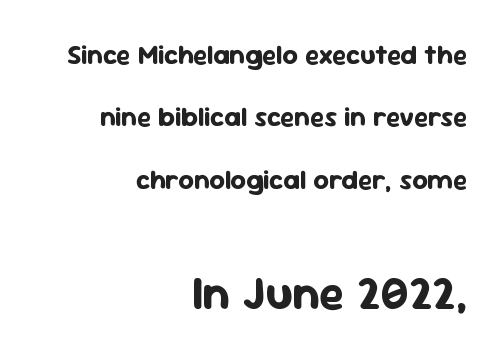
Line endings align vertically; line beginnings do not. No word sits above an underline. You could call the tracking neutral — neither tight nor loose. Note: no serifs on the glyphs.
